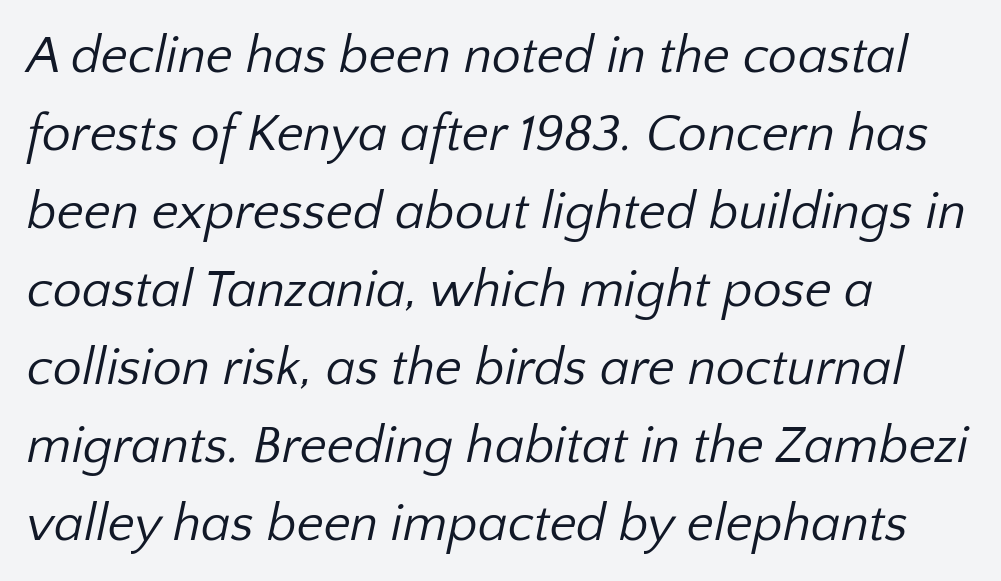
Q: Is the text bold? A: No.
Q: Is the typeface a serif or a sans-serif typeface? A: Sans-serif.
Q: Is the text underlined? A: No.
Q: How is the paragraph aligned? A: Left-aligned.
Q: Is the spacing between letters normal or unusually wide? A: Normal.
Q: Is the spacing between lines tight, normal or loose? A: Normal.
Q: Width (condensed, normal, or wide)? A: Normal.
Q: Stroke contrast? A: Low.
Q: x-height? A: Medium.
Q: Monospaced? A: No.
